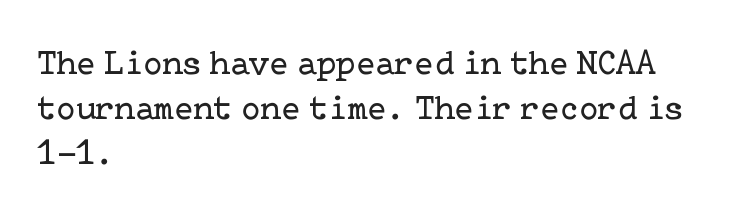
{"serif": "yes", "italic": "no", "bold": "no", "weight": "regular", "width": "normal", "stroke_contrast": "low", "x_height": "medium", "underline": "no", "align": "left", "line_spacing": "normal", "line_spacing_ratio": 1.29, "letter_spacing": "normal", "letter_spacing_em": 0.0, "glyph_px": 35}
